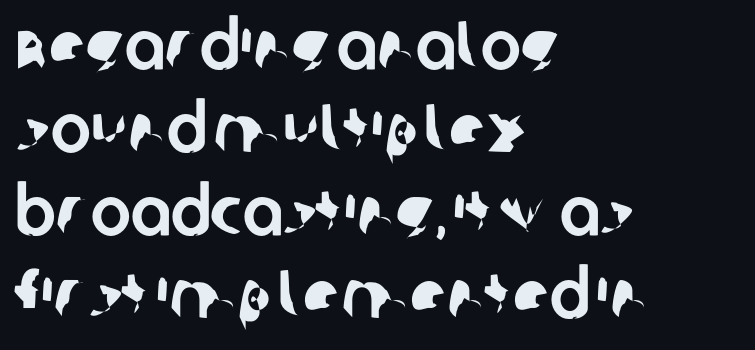
{"serif": "no", "width": "normal", "stroke_contrast": "low", "x_height": "large", "monospaced": "no", "underline": "no", "align": "left", "line_spacing_ratio": 1.22, "letter_spacing": "normal", "letter_spacing_em": 0.0, "glyph_px": 68}
